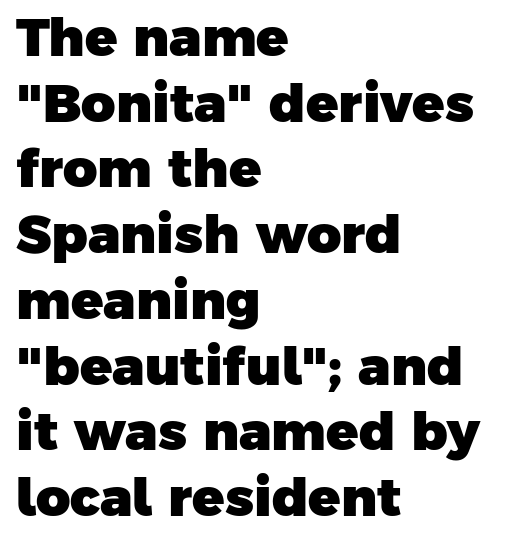
{"serif": "no", "bold": "yes", "weight": "heavy", "width": "normal", "stroke_contrast": "low", "x_height": "medium", "monospaced": "no", "underline": "no", "align": "left", "line_spacing_ratio": 1.24, "letter_spacing": "normal", "letter_spacing_em": 0.0, "glyph_px": 53}
